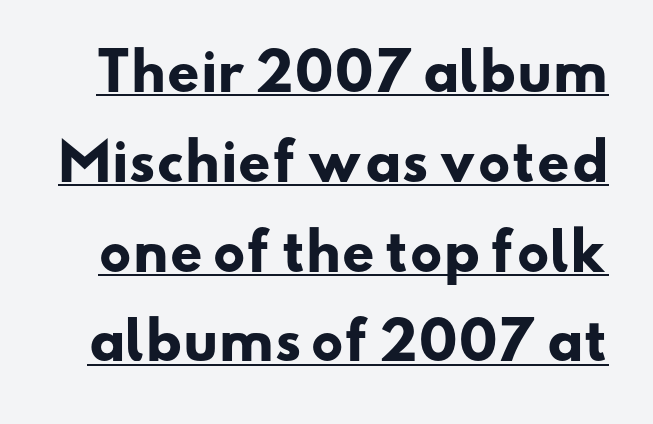
{"serif": "no", "bold": "yes", "weight": "heavy", "width": "wide", "stroke_contrast": "low", "x_height": "small", "monospaced": "no", "underline": "yes", "line_spacing_ratio": 1.76, "letter_spacing": "normal", "letter_spacing_em": 0.0, "glyph_px": 51}
